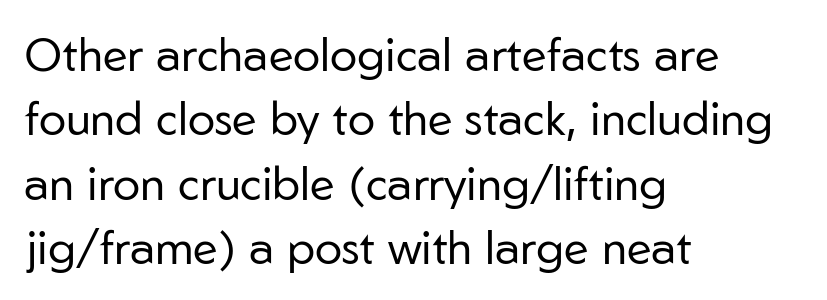
Q: Is the text bold? A: No.
Q: Is the text italic (slanted)? A: No, it is upright.
Q: Is the typeface a serif or a sans-serif typeface? A: Sans-serif.
Q: Is the text underlined? A: No.
Q: How is the paragraph aligned? A: Left-aligned.
Q: Is the spacing between letters normal or unusually wide? A: Normal.
Q: Is the spacing between lines tight, normal or loose? A: Normal.
Q: Width (condensed, normal, or wide)? A: Normal.
Q: Stroke contrast? A: Low.
Q: x-height? A: Medium.
Q: Monospaced? A: No.
